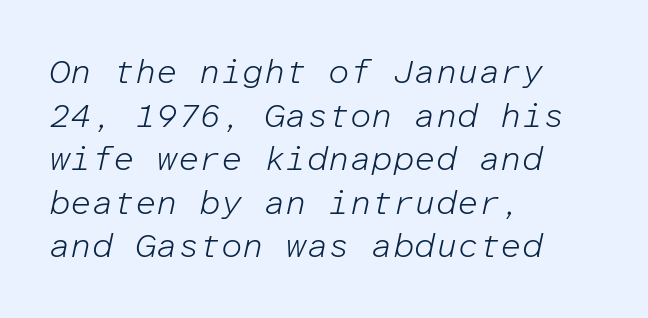
Counters stay open thanks to moderate or lighter strokes. The text carries the slant typical of an italic or oblique font. Honestly, there is no underline to notice here at all. Each letter, wide or thin by design, is forced into the same width here. Nobody touched the tracking dial on this one. Rows of type keep a routine distance in the vertical direction.
